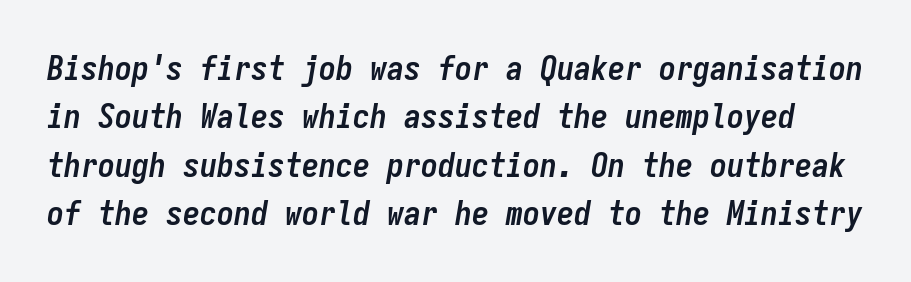
Q: Is the text bold? A: Yes.
Q: Is the text italic (slanted)? A: Yes, it leans right by about 9 degrees.
Q: Is the text underlined? A: No.
Q: Is the spacing between letters normal or unusually wide? A: Normal.
Q: Is the spacing between lines tight, normal or loose? A: Normal.
Q: Width (condensed, normal, or wide)? A: Condensed.
Q: Stroke contrast? A: Low.
Q: x-height? A: Medium.
Q: Monospaced? A: Yes.
